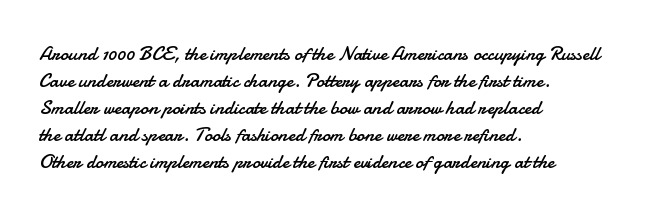
Reading down the column, the eye jumps a familiar distance to each next line. The horizontal fit of the characters is conventional and even. This is not heavy type; no bold has been used.
